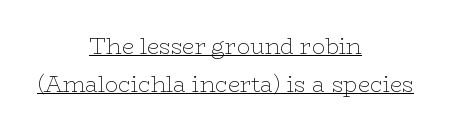
{"italic": "no", "bold": "no", "underline": "yes", "align": "center", "line_spacing_ratio": 1.71, "letter_spacing": "normal", "letter_spacing_em": 0.0, "glyph_px": 22}
